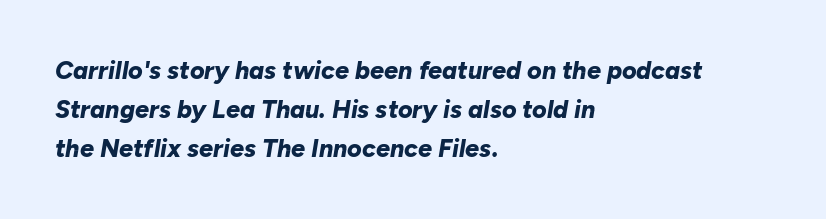
Notice how descenders clear the ascenders below comfortably — that's standard leading. If you drew a line through each stem, it would be angled. Each glyph is drawn with heavy, bold strokes. Casual observation: everything's shoved over to the left.
